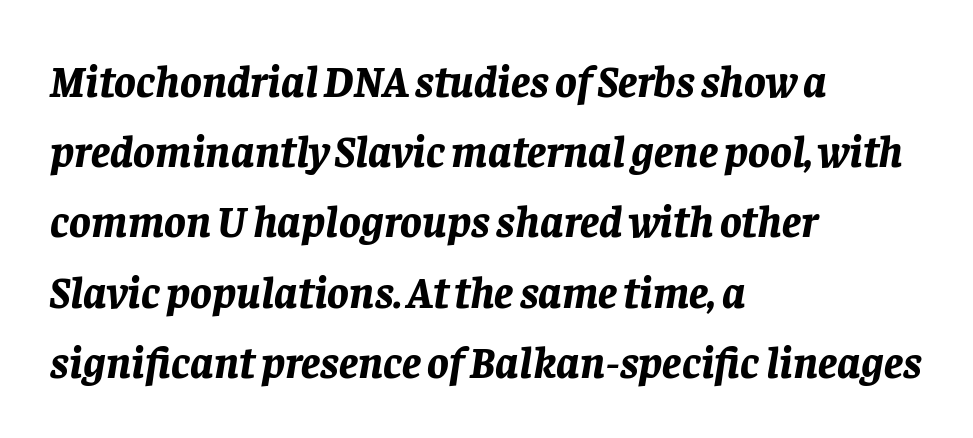
Q: Is the text bold? A: Yes.
Q: Is the text italic (slanted)? A: Yes, it leans right by about 8 degrees.
Q: Is the text underlined? A: No.
Q: How is the paragraph aligned? A: Left-aligned.
Q: Is the spacing between letters normal or unusually wide? A: Normal.
Q: Is the spacing between lines tight, normal or loose? A: Normal.
Q: Width (condensed, normal, or wide)? A: Normal.
Q: Stroke contrast? A: Low.
Q: x-height? A: Large.
Q: Monospaced? A: No.
